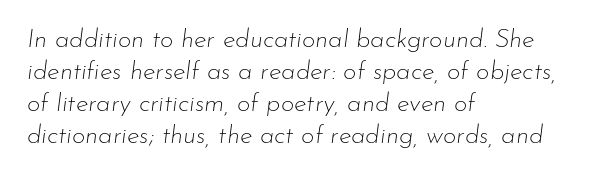
Q: Is the text bold? A: No.
Q: Is the text italic (slanted)? A: Yes, it leans right by about 7 degrees.
Q: Is the text underlined? A: No.
Q: How is the paragraph aligned? A: Left-aligned.
Q: Is the spacing between letters normal or unusually wide? A: Normal.
